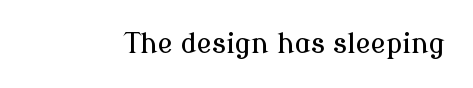
The baseline area is clear. These lines are composed in type with serifs. The letters stand straight up with perfectly vertical stems. Tracking value appears to be zero — textbook default spacing. The rendering uses natural spacing where letterforms have individual widths.
